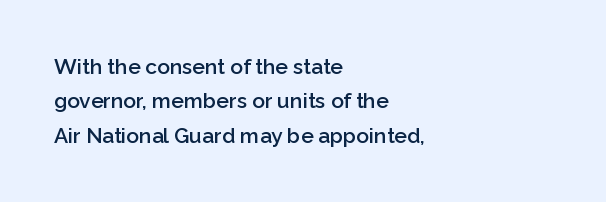
{"italic": "no", "bold": "semi", "underline": "no", "align": "left", "line_spacing": "normal", "line_spacing_ratio": 1.64, "letter_spacing": "normal", "letter_spacing_em": 0.0, "glyph_px": 21}
